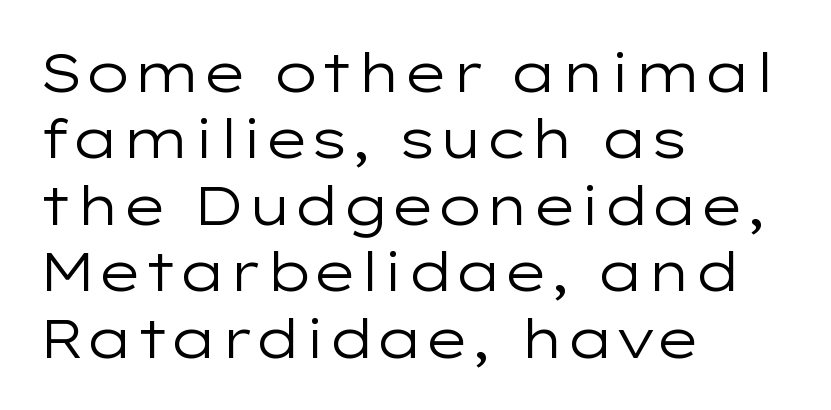
Nope, no serifs anywhere on these letters. A roman cut, with each character standing at attention. Any mark beneath the type? The region is blank. You could not count columns in this text — the font is proportionally spaced. The typesetter chose a ragged-right arrangement here. Observe the ordinary spacing: letters are neighbours, not strangers.
